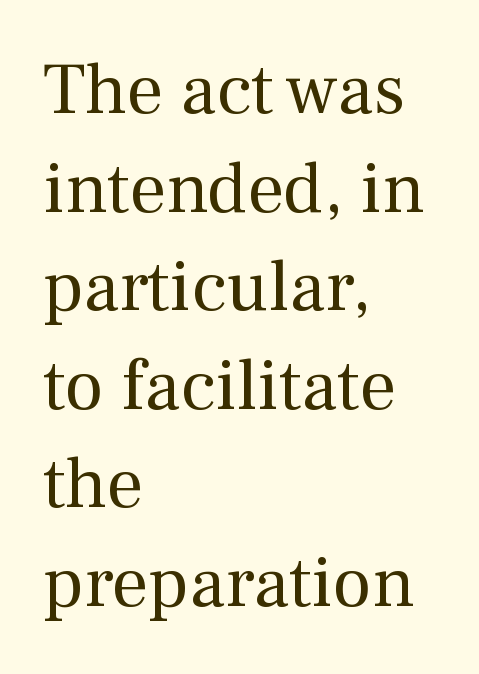
To sum up the face: it has serifs. Compared with a typical body face, this is equally light or lighter still. Observe the ordinary spacing: letters are neighbours, not strangers. Tall strokes in this sample are plumb rather than angled. The baseline area is clear.
